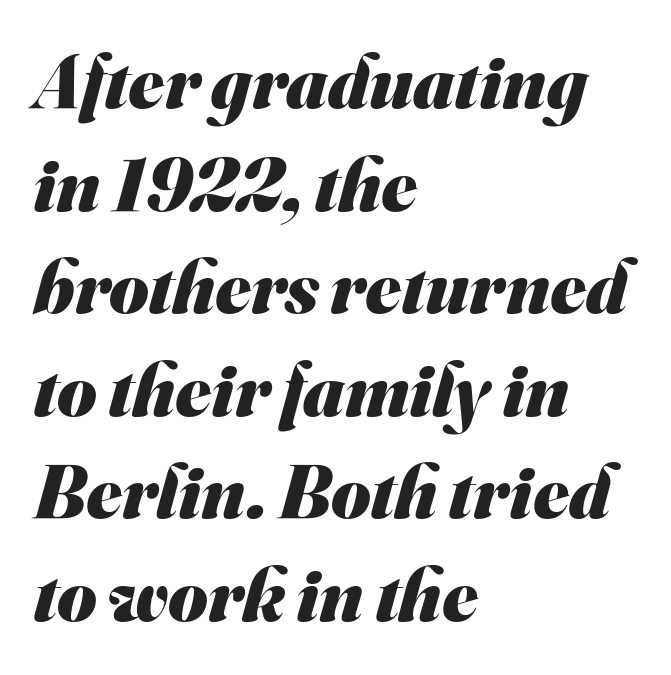
{"serif": "no", "bold": "yes", "weight": "heavy", "width": "normal", "stroke_contrast": "medium", "x_height": "small", "monospaced": "no", "underline": "no", "align": "left", "line_spacing": "normal", "line_spacing_ratio": 1.35, "letter_spacing": "normal", "letter_spacing_em": 0.0, "glyph_px": 76}
